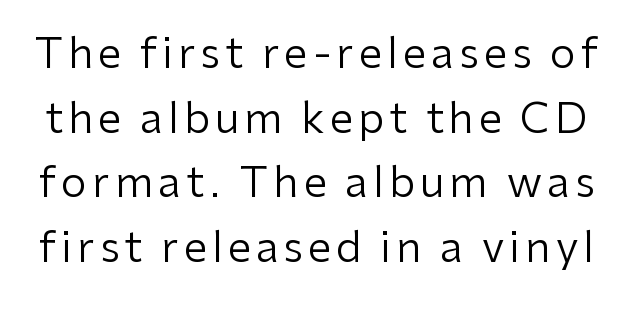
Q: Is the text bold? A: No.
Q: Is the text italic (slanted)? A: No, it is upright.
Q: Is the typeface a serif or a sans-serif typeface? A: Sans-serif.
Q: Is the text underlined? A: No.
Q: Is the spacing between lines tight, normal or loose? A: Normal.
Q: Width (condensed, normal, or wide)? A: Normal.
Q: Stroke contrast? A: Low.
Q: x-height? A: Medium.
Q: Monospaced? A: No.
